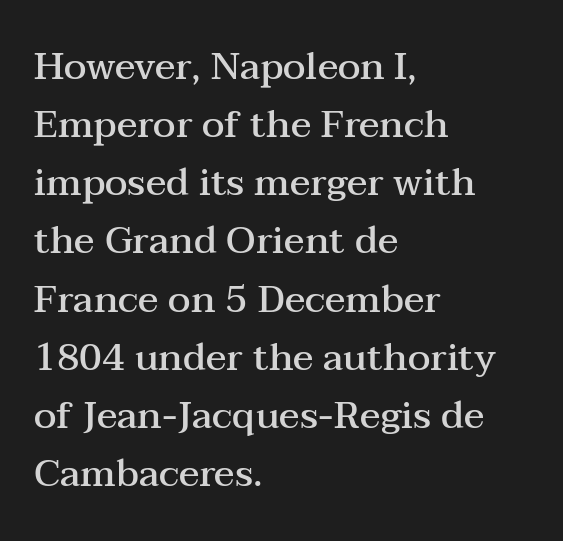
Q: Is the text bold? A: Semi-bold.
Q: Is the text italic (slanted)? A: No, it is upright.
Q: Is the typeface a serif or a sans-serif typeface? A: Serif.
Q: Is the text underlined? A: No.
Q: How is the paragraph aligned? A: Left-aligned.
Q: Is the spacing between letters normal or unusually wide? A: Normal.
Q: Is the spacing between lines tight, normal or loose? A: Normal.
Q: Width (condensed, normal, or wide)? A: Wide.
Q: Stroke contrast? A: Medium.
Q: x-height? A: Medium.
Q: Monospaced? A: No.
